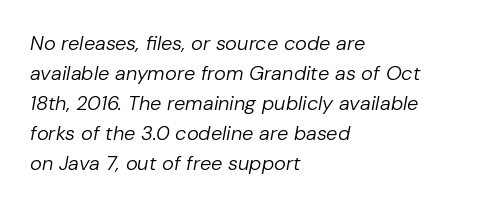
{"italic": "yes", "lean": "right", "slant_degrees": 10, "bold": "no", "underline": "no", "align": "left", "line_spacing": "normal", "line_spacing_ratio": 1.5, "letter_spacing": "normal", "letter_spacing_em": 0.0, "glyph_px": 20}
